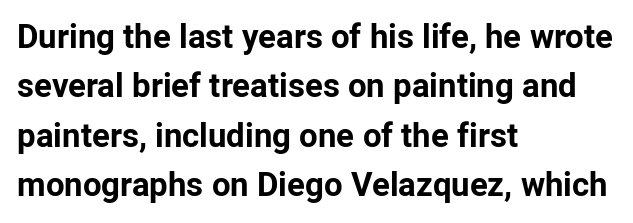
{"serif": "no", "italic": "no", "bold": "yes", "weight": "bold", "width": "normal", "stroke_contrast": "low", "x_height": "medium", "monospaced": "no", "underline": "no", "align": "left", "line_spacing": "normal", "line_spacing_ratio": 1.5, "letter_spacing": "normal", "letter_spacing_em": 0.0, "glyph_px": 33}
